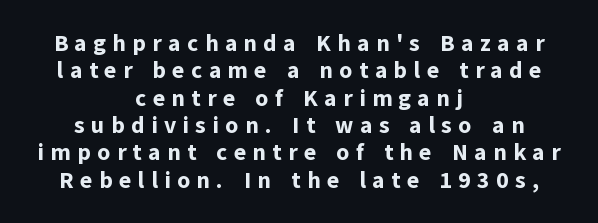
{"italic": "no", "bold": "yes", "underline": "no", "align": "center", "line_spacing_ratio": 1.19, "letter_spacing": "wide", "letter_spacing_em": 0.28, "glyph_px": 23}
